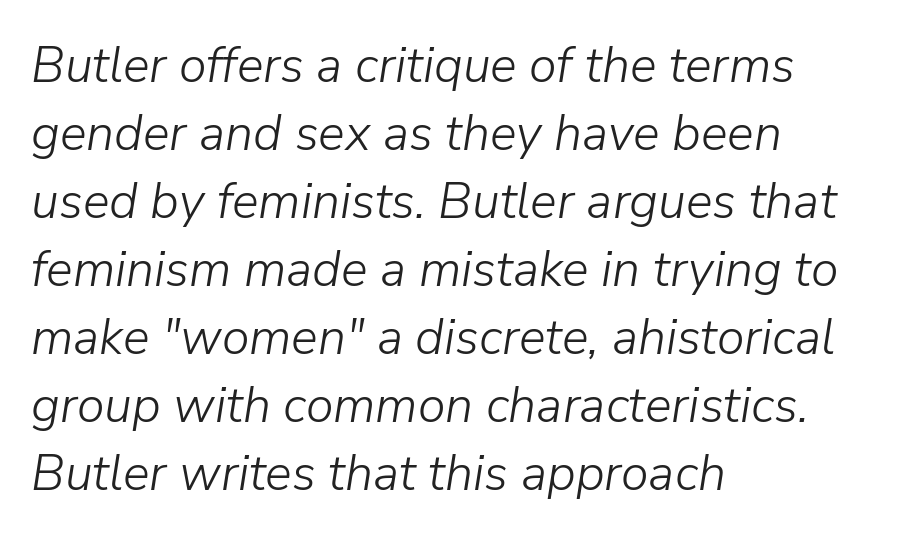
Q: Is the text bold? A: No.
Q: Is the text italic (slanted)? A: Yes, it leans right by about 9 degrees.
Q: Is the text underlined? A: No.
Q: How is the paragraph aligned? A: Left-aligned.
Q: Is the spacing between letters normal or unusually wide? A: Normal.
Q: Is the spacing between lines tight, normal or loose? A: Normal.
Q: Width (condensed, normal, or wide)? A: Normal.
Q: Stroke contrast? A: Low.
Q: x-height? A: Medium.
Q: Monospaced? A: No.
